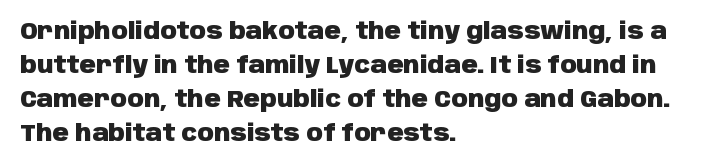
The strip under each line holds only bare page. How are the letters spaced? Ordinarily, with no added tracking. Line spacing here is normal. This rendering uses left alignment, leaving the right contour irregular. When letters stand straight like this, we call the style roman or upright. The rendering uses a bold face; every stroke is thick and dark.
